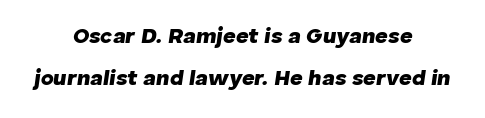
Q: Is the text bold? A: Yes.
Q: Is the text italic (slanted)? A: Yes, it leans right by about 8 degrees.
Q: Is the text underlined? A: No.
Q: How is the paragraph aligned? A: Centered.
Q: Is the spacing between letters normal or unusually wide? A: Normal.
Q: Is the spacing between lines tight, normal or loose? A: Loose.
